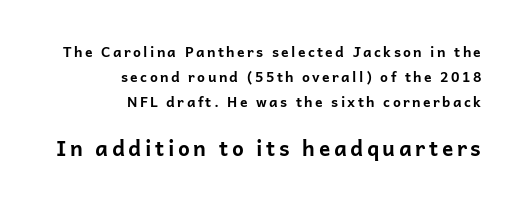
The image shows 21 px bold type, upright; set right-aligned, line spacing 1.78x, not underlined; the second (bottom) block is 1.5x larger.
